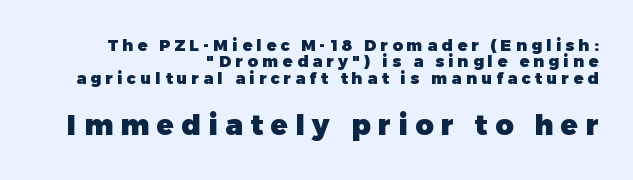
Q: Is the text bold? A: Yes.
Q: Is the text italic (slanted)? A: No, it is upright.
Q: Is the typeface a serif or a sans-serif typeface? A: Sans-serif.
Q: Is the text underlined? A: No.
Q: How is the paragraph aligned? A: Right-aligned.
Q: Is the spacing between letters normal or unusually wide? A: Unusually wide.
Q: Is the spacing between lines tight, normal or loose? A: Tight.
Q: Which block of text is set in a larger size, the first (top) or the second (bottom)? A: The second (bottom) one.
Q: Width (condensed, normal, or wide)? A: Normal.
Q: Stroke contrast? A: Low.
Q: x-height? A: Medium.
Q: Monospaced? A: No.
